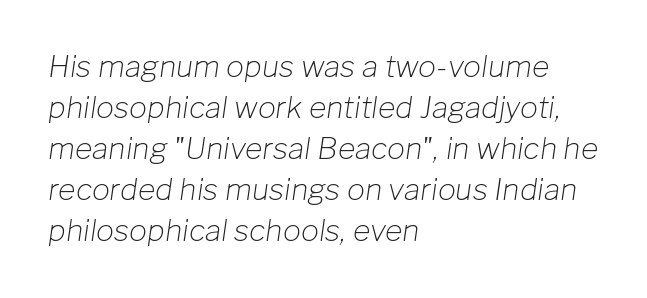
The face used here is proportionally spaced, like ordinary book or web type. The setting favours the left margin, as ordinary paragraphs usually do. No extra tracking has been applied to these lines. Posture: slanted. Each new line begins a customary step beneath the previous one.
